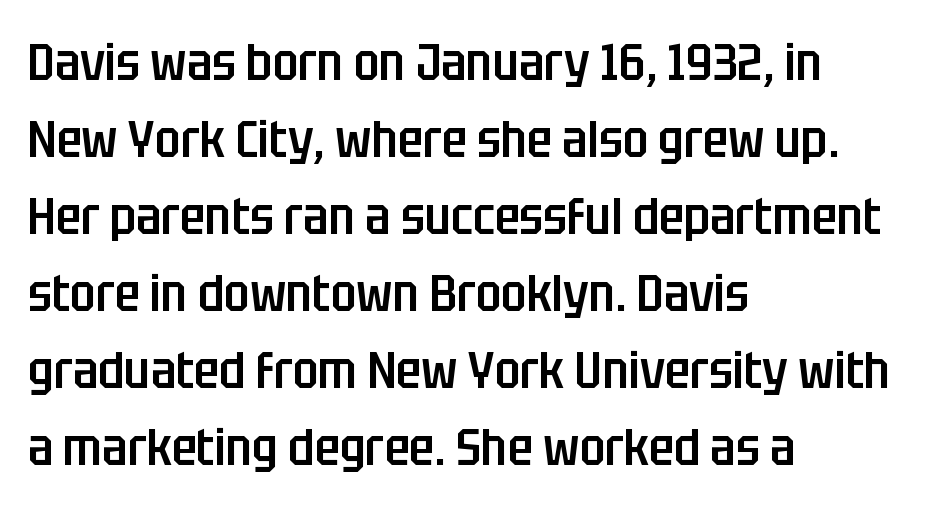
Horizontally, the lines are justified to the leading edge only. Clear beneath every line of the passage. The font's upright variant was chosen for this text. Does the leading feel generous? No, just average. You can tell from the bare stems that sans-serif type was used. These lines are rendered in a variable-pitch font.
